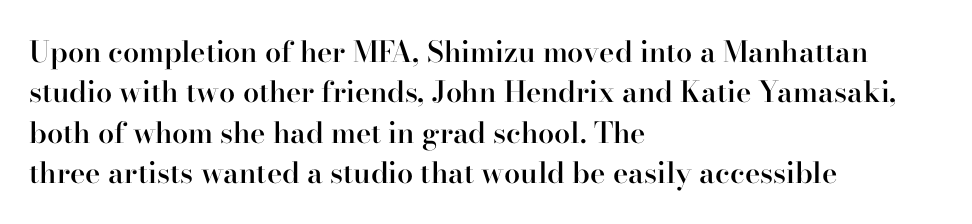
{"serif": "yes", "italic": "no", "bold": "semi", "weight": "semibold", "width": "normal", "stroke_contrast": "high", "x_height": "small", "monospaced": "no", "underline": "no", "align": "left", "line_spacing": "normal", "line_spacing_ratio": 1.39, "letter_spacing": "normal", "letter_spacing_em": 0.0, "glyph_px": 29}
